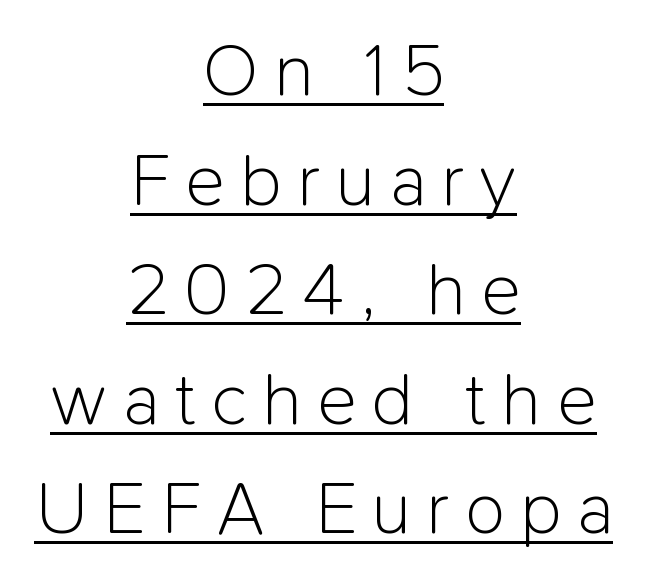
Compared with typical paragraphs, the rows here are spaced about the same. The passage shown has open, widely tracked lettering throughout. The typeface chosen for these lines omits serifs. The letters stand straight up with perfectly vertical stems.
